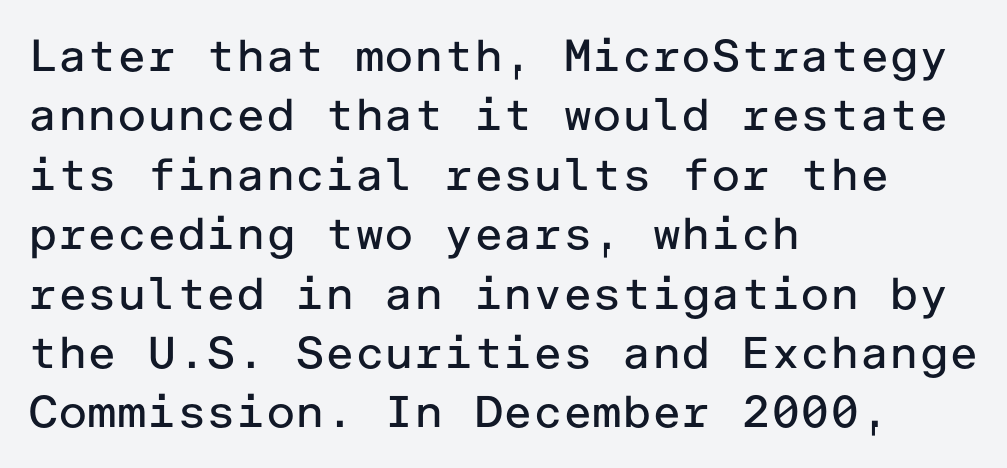
The image shows 45 px regular-weight sans-serif type, upright; set left-aligned, normal line spacing (1.32x), normal letter spacing, not underlined; low stroke contrast and a medium x-height.
